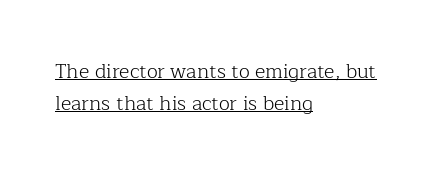
The lines sit at an ordinary, default distance from one another. The compositor pushed each line to the left boundary. These lines were composed using upright roman letters. The specimen includes a rule beneath the text block's lines. Counters stay open thanks to moderate or lighter strokes. Glyph-to-glyph distance matches everyday printed text.
